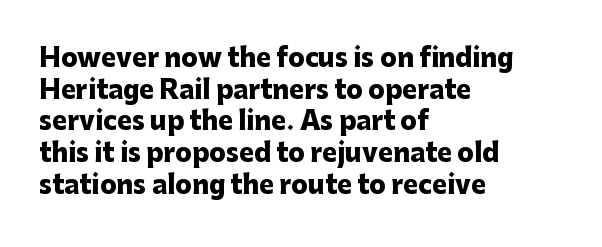
{"italic": "no", "bold": "yes", "underline": "no", "align": "left", "line_spacing": "normal", "line_spacing_ratio": 1.27, "letter_spacing": "normal", "letter_spacing_em": 0.0, "glyph_px": 25}
